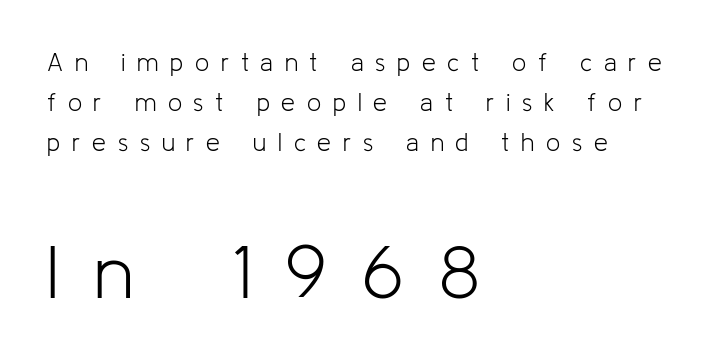
Q: Is the text bold? A: No.
Q: Is the text italic (slanted)? A: No, it is upright.
Q: Is the typeface a serif or a sans-serif typeface? A: Sans-serif.
Q: Is the text underlined? A: No.
Q: How is the paragraph aligned? A: Left-aligned.
Q: Is the spacing between letters normal or unusually wide? A: Unusually wide.
Q: Is the spacing between lines tight, normal or loose? A: Normal.
Q: Which block of text is set in a larger size, the first (top) or the second (bottom)? A: The second (bottom) one.
Q: Width (condensed, normal, or wide)? A: Normal.
Q: Stroke contrast? A: Low.
Q: x-height? A: Medium.
Q: Monospaced? A: No.
